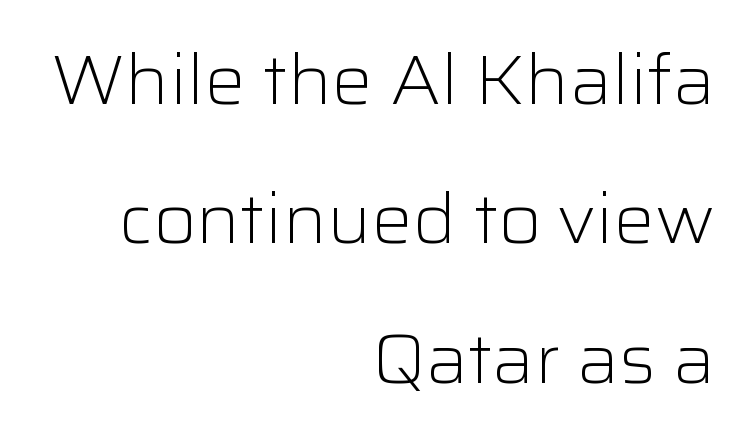
Each new line begins a long way beneath the previous one. The text was rendered using a sans face with plain stroke endings. Notice how the stems are strictly vertical — no italics here. Note the varied advance widths — an 'i' is clearly narrower than an 'm'.
